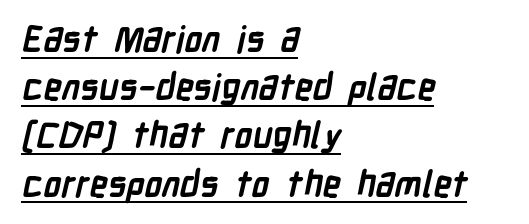
Q: Is the text bold? A: Yes.
Q: Is the typeface a serif or a sans-serif typeface? A: Sans-serif.
Q: Is the text underlined? A: Yes.
Q: How is the paragraph aligned? A: Left-aligned.
Q: Is the spacing between letters normal or unusually wide? A: Normal.
Q: Is the spacing between lines tight, normal or loose? A: Normal.
Q: Width (condensed, normal, or wide)? A: Condensed.
Q: Stroke contrast? A: Low.
Q: x-height? A: Medium.
Q: Monospaced? A: No.
